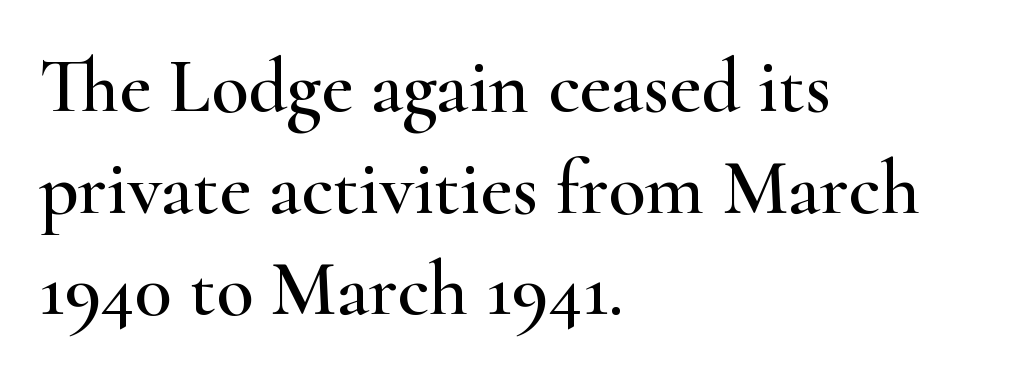
The image shows 77 px wide serif type, upright; set left-aligned, normal line spacing (1.32x), normal letter spacing, not underlined; high stroke contrast and a small x-height.
